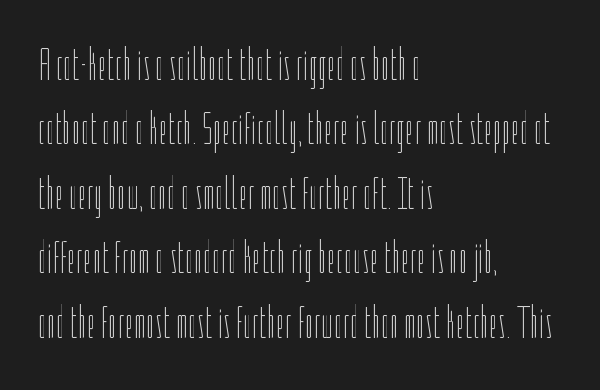
The image shows 46 px thin, condensed type, upright; set left-aligned, normal line spacing (1.4x), normal letter spacing, not underlined; low stroke contrast and a medium x-height.
